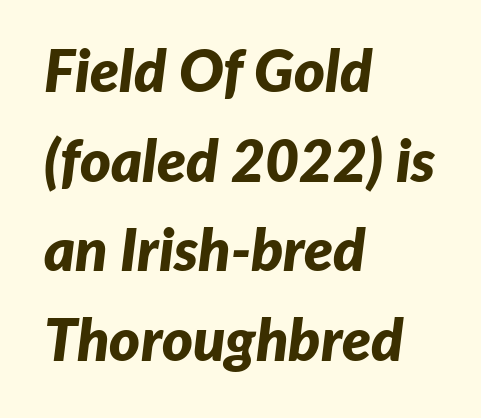
{"italic": "yes", "lean": "right", "slant_degrees": 7, "bold": "yes", "weight": "bold", "width": "normal", "stroke_contrast": "low", "x_height": "medium", "monospaced": "no", "underline": "no", "align": "left", "line_spacing": "normal", "line_spacing_ratio": 1.52, "letter_spacing": "normal", "letter_spacing_em": 0.0, "glyph_px": 59}
